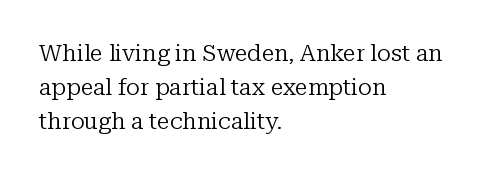
{"italic": "no", "bold": "no", "underline": "no", "align": "left", "line_spacing": "normal", "line_spacing_ratio": 1.48, "letter_spacing": "normal", "letter_spacing_em": 0.0, "glyph_px": 23}
